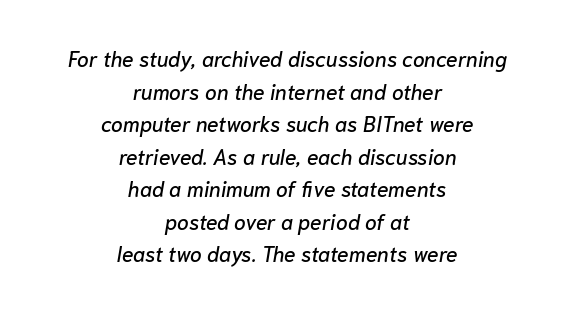
Q: Is the text italic (slanted)? A: Yes, it leans right by about 10 degrees.
Q: Is the text underlined? A: No.
Q: How is the paragraph aligned? A: Centered.
Q: Is the spacing between letters normal or unusually wide? A: Normal.
Q: Is the spacing between lines tight, normal or loose? A: Normal.
